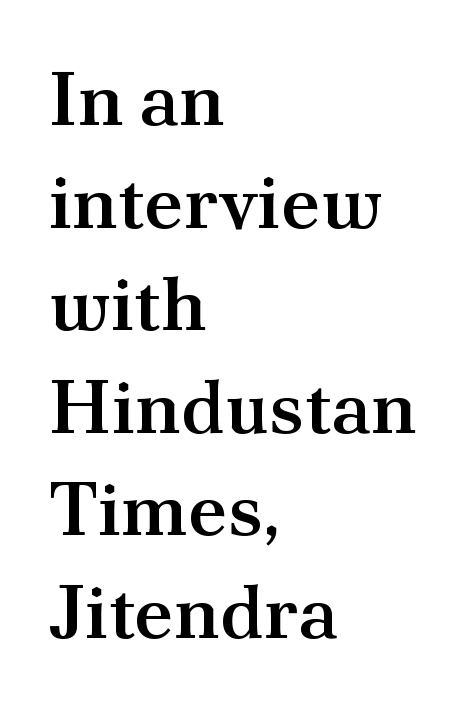
{"serif": "yes", "italic": "no", "bold": "semi", "weight": "semibold", "width": "normal", "stroke_contrast": "medium", "x_height": "small", "monospaced": "no", "underline": "no", "align": "left", "line_spacing": "normal", "line_spacing_ratio": 1.35, "letter_spacing": "normal", "letter_spacing_em": 0.0, "glyph_px": 76}
